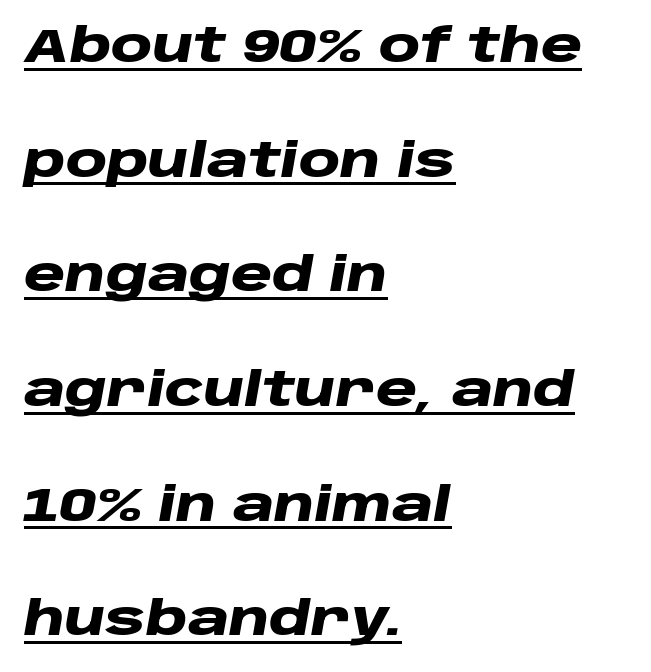
The image shows 47 px heavy, wide type, italic (leaning right); set left-aligned, loose line spacing (2.44x), normal letter spacing, underlined; low stroke contrast and a large x-height.
